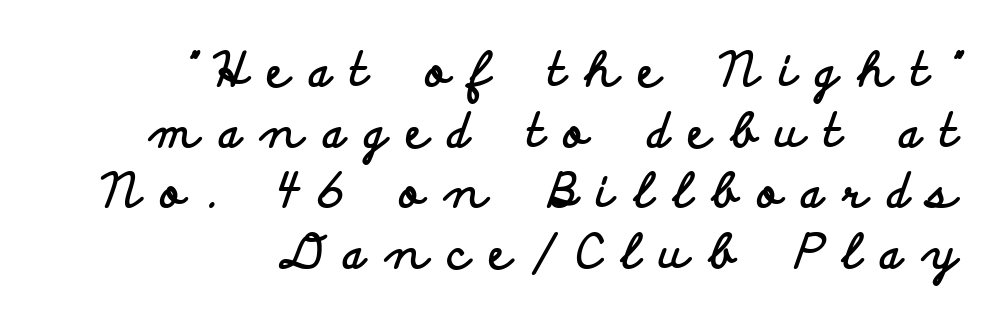
Q: Is the text bold? A: Yes.
Q: Is the text italic (slanted)? A: Yes.
Q: Is the typeface a serif or a sans-serif typeface? A: Sans-serif.
Q: Is the text underlined? A: No.
Q: How is the paragraph aligned? A: Right-aligned.
Q: Is the spacing between letters normal or unusually wide? A: Unusually wide.
Q: Is the spacing between lines tight, normal or loose? A: Normal.
Q: Width (condensed, normal, or wide)? A: Wide.
Q: Stroke contrast? A: Low.
Q: x-height? A: Small.
Q: Monospaced? A: No.
